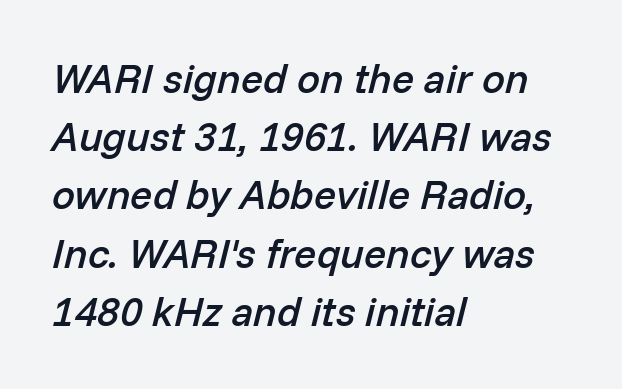
I'd describe the lettering as semibold — firm but not a full bold. Short note: letters normally spaced. Beneath every word, the page is bare. Posture: slanted.
